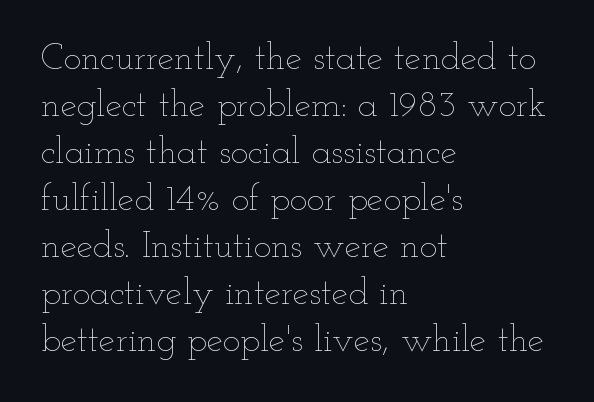
{"italic": "no", "bold": "no", "weight": "thin", "width": "wide", "stroke_contrast": "low", "x_height": "small", "monospaced": "no", "underline": "no", "align": "left", "line_spacing": "normal", "line_spacing_ratio": 1.27, "letter_spacing": "normal", "letter_spacing_em": 0.0, "glyph_px": 37}
